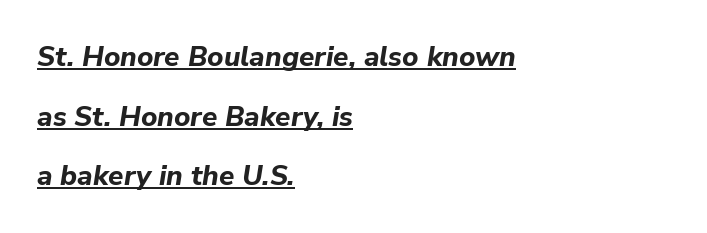
Q: Is the text bold? A: Yes.
Q: Is the text italic (slanted)? A: Yes, it leans right by about 9 degrees.
Q: Is the text underlined? A: Yes.
Q: How is the paragraph aligned? A: Left-aligned.
Q: Is the spacing between letters normal or unusually wide? A: Normal.
Q: Is the spacing between lines tight, normal or loose? A: Loose.
Q: Width (condensed, normal, or wide)? A: Normal.
Q: Stroke contrast? A: Low.
Q: x-height? A: Medium.
Q: Monospaced? A: No.
